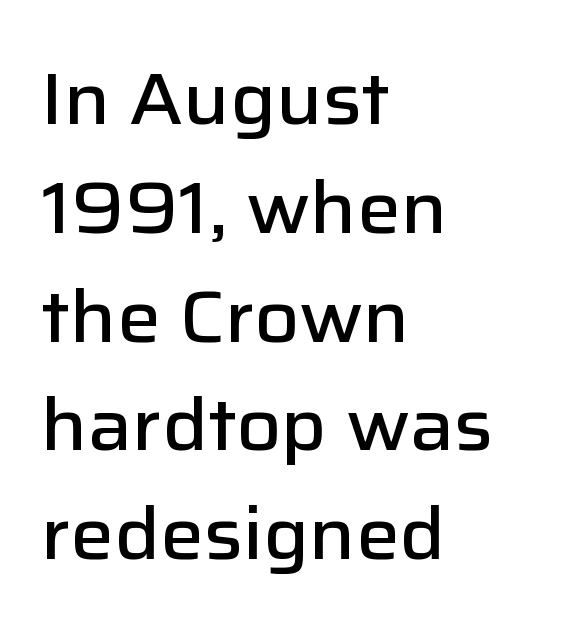
Each glyph is drawn with semibold strokes, heavier than normal yet not fully bold. In terms of posture, this sample is upright. Horizontally, the lines are justified to the leading edge only. The tracking reads as untouched default to a designer's eye. If you measured baseline to baseline, you'd find a middling distance.
